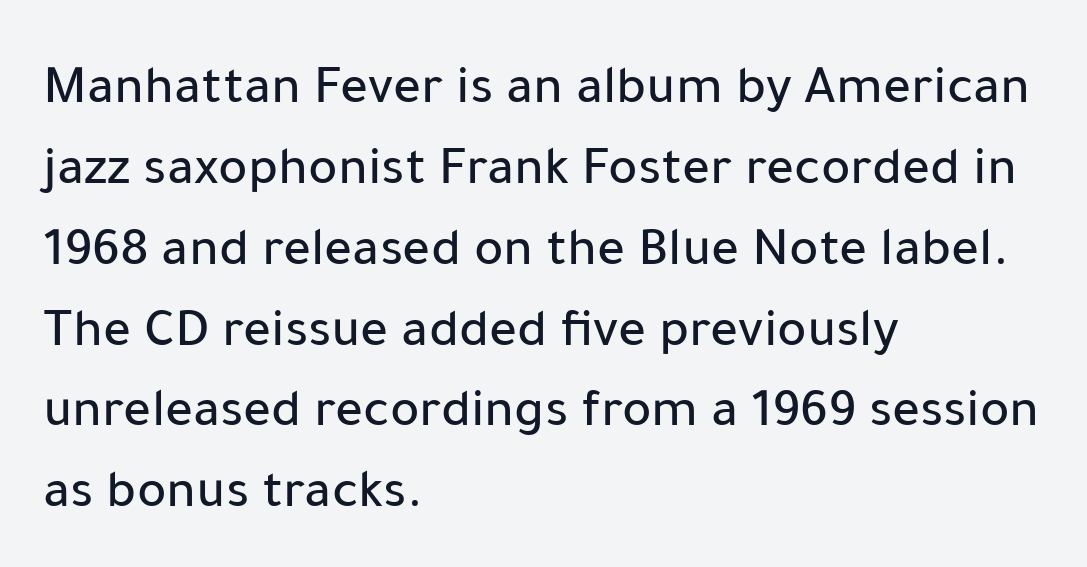
{"serif": "no", "italic": "no", "width": "normal", "stroke_contrast": "low", "x_height": "medium", "monospaced": "no", "underline": "no", "align": "left", "line_spacing": "normal", "line_spacing_ratio": 1.47, "letter_spacing": "normal", "letter_spacing_em": 0.0, "glyph_px": 55}
